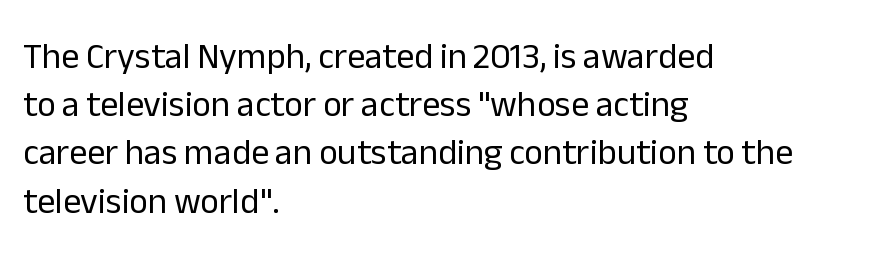
The image shows 36 px regular-weight sans-serif type, upright; set left-aligned, normal line spacing (1.34x), normal letter spacing, not underlined; low stroke contrast and a medium x-height.
